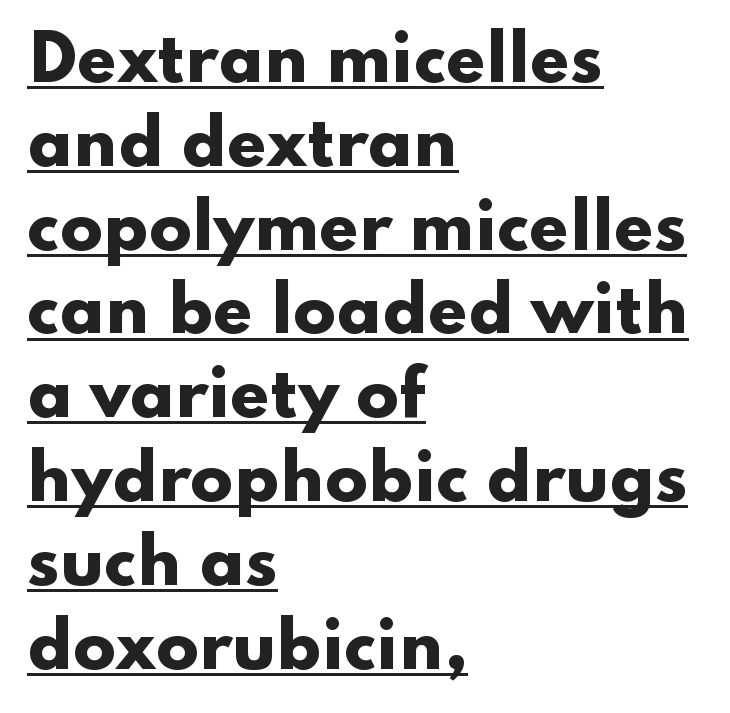
Q: Is the text bold? A: Yes.
Q: Is the text italic (slanted)? A: No, it is upright.
Q: Is the typeface a serif or a sans-serif typeface? A: Sans-serif.
Q: Is the text underlined? A: Yes.
Q: How is the paragraph aligned? A: Left-aligned.
Q: Is the spacing between letters normal or unusually wide? A: Normal.
Q: Is the spacing between lines tight, normal or loose? A: Normal.
Q: Width (condensed, normal, or wide)? A: Wide.
Q: Stroke contrast? A: Low.
Q: x-height? A: Small.
Q: Monospaced? A: No.
